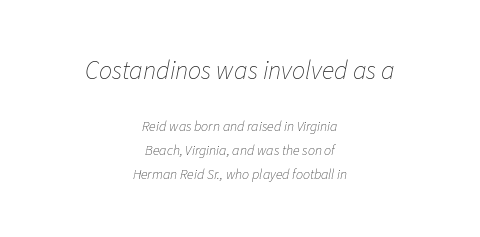
Horizontally, the lines are justified to the midpoint only. Decoration check: the copy has no underline. Vertical stems look standard width or narrower in stroke. Line spacing here is normal. It's the slanting kind of type.
